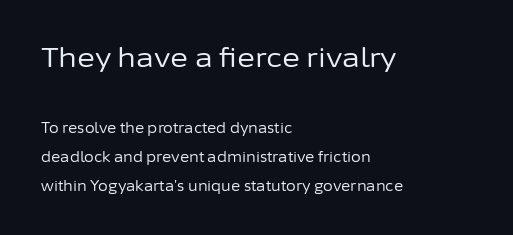
Students, note that the glyphs here touch the page at normal intervals. In terms of leading, this rendering errs on the spacious side. Tall strokes in this sample are plumb rather than angled. Scale decreases going downward across the two blocks. Each stroke keeps to a modest, everyday thickness or less.
